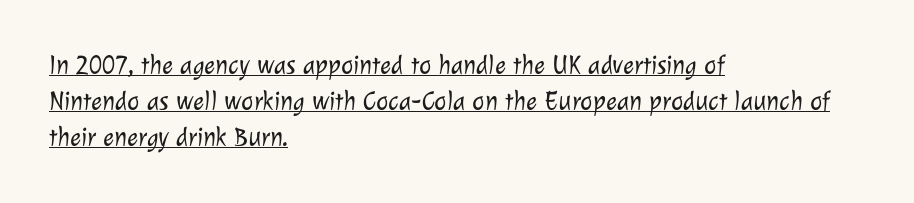
Vertically, the passage feels balanced, rows spaced as you'd expect. The letters look calm and open, with moderate or lighter stems. You could call the tracking neutral — neither tight nor loose. This sample is left-justified, so line endings fall wherever the words run out. Compared with undecorated copy, this sample adds a rule below the words.
